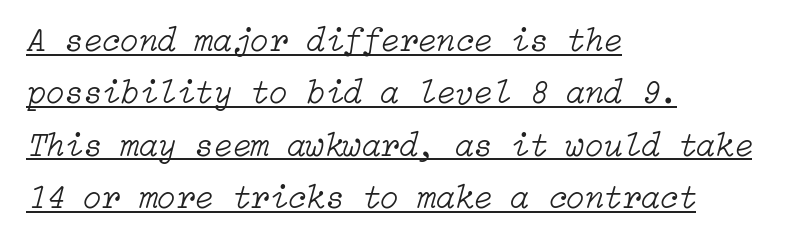
The image shows 34 px light type, italic (leaning right); set left-aligned, normal line spacing (1.54x), normal letter spacing, underlined; low stroke contrast and a medium x-height.
